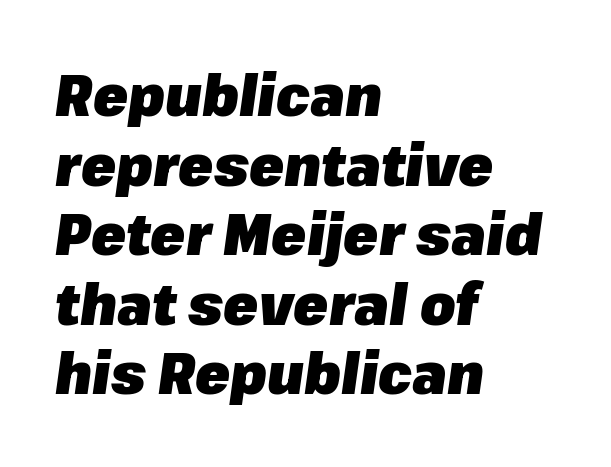
The image shows 57 px heavy type, italic (leaning right); set left-aligned, line spacing 1.22x, normal letter spacing, not underlined; low stroke contrast and a medium x-height.
